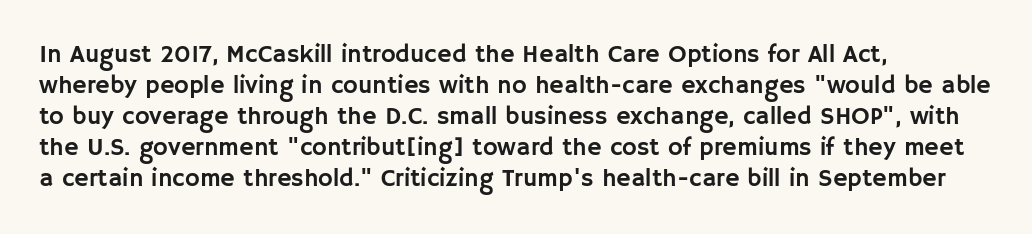
Clear beneath every line of the passage. Is the block centered? No — it sits flush against the left margin. Observe the ordinary spacing: letters are neighbours, not strangers. The letters stand upright; this is a roman face.
